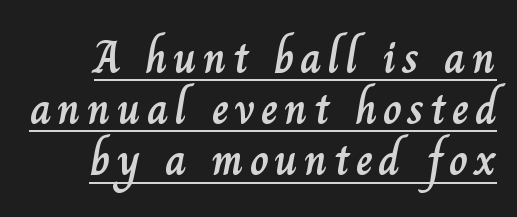
The vertical gap from one line to the next is small. Proportional: the letters do not fall into vertical columns. Somebody hit Ctrl+U on this one — the words are underlined.
